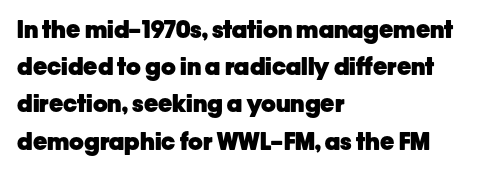
The passage shown has conventional tracking throughout. Underline: absent. The lines in this sample share a left origin and differ only in where they stop. These lines carry a lot of weight — the face is fully bold. Leading: standard. Characters remain perfectly vertical along every line.
